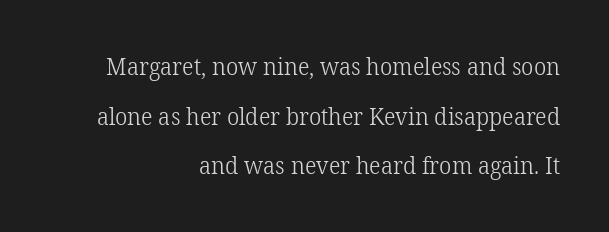
The image shows 24 px text type, upright; set right-aligned, loose line spacing (2.07x), normal letter spacing, not underlined.
